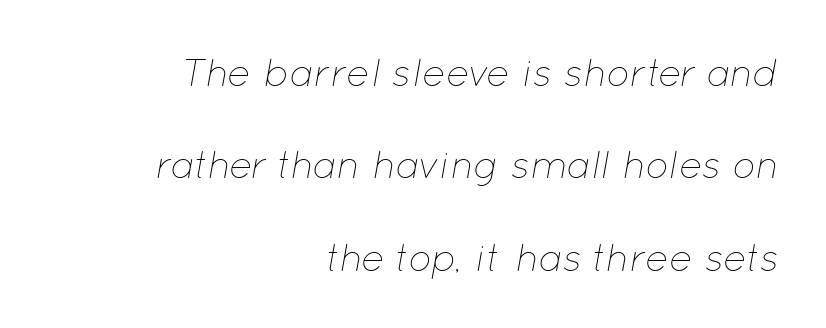
The lines in this sample share a right terminus and differ only in where they begin. The space beneath each line is pristine and unruled. Is the letter spacing exaggerated? No — it looks like the ordinary default. These lines are rendered in a variable-pitch font. Regarding leading, the lines here are spaced well apart. The letters are slanted; this is an italic face.
